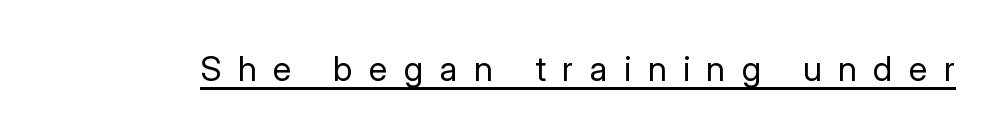
Q: Is the text bold? A: No.
Q: Is the text italic (slanted)? A: No, it is upright.
Q: Is the typeface a serif or a sans-serif typeface? A: Sans-serif.
Q: Is the text underlined? A: Yes.
Q: Is the spacing between letters normal or unusually wide? A: Unusually wide.
Q: Width (condensed, normal, or wide)? A: Normal.
Q: Stroke contrast? A: Low.
Q: x-height? A: Medium.
Q: Monospaced? A: No.
